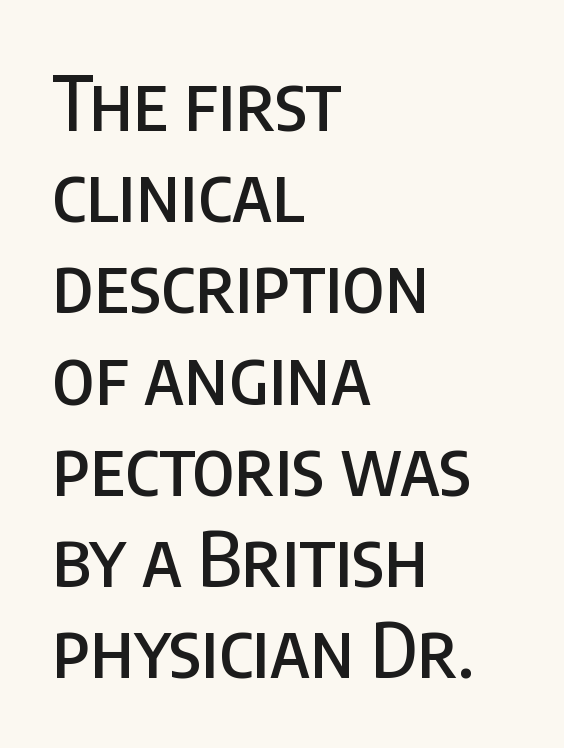
{"serif": "no", "italic": "no", "width": "condensed", "stroke_contrast": "low", "x_height": "large", "monospaced": "no", "underline": "no", "align": "left", "line_spacing_ratio": 1.2, "letter_spacing": "normal", "letter_spacing_em": 0.0, "glyph_px": 76}
